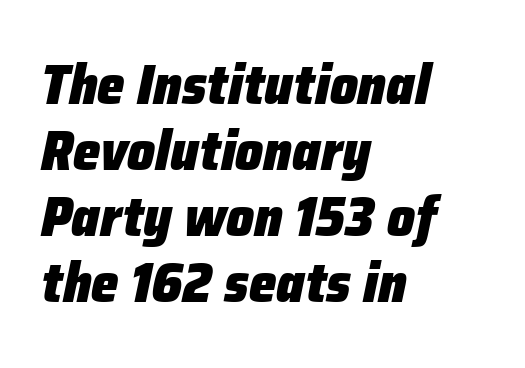
These lines carry a lot of weight — the face is fully bold. Quick note: underline off. You could not count columns in this text — the font is proportionally spaced. Does the lettering tilt? It does — this is italic. What stands out about the letter spacing? Nothing — it is the standard amount.
